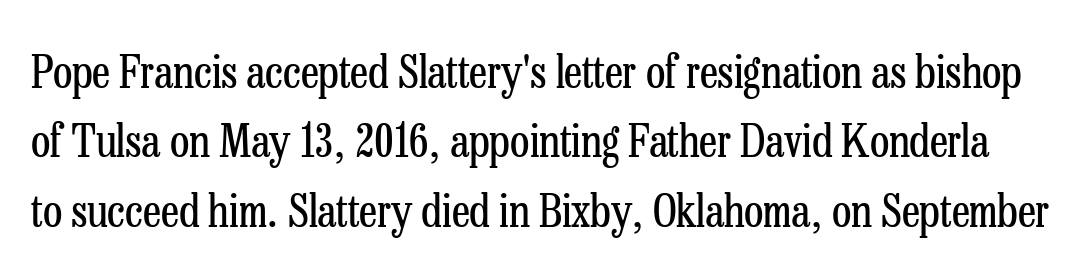
The image shows 45 px regular-weight, condensed serif type, upright; set normal line spacing (1.54x), normal letter spacing, not underlined; low stroke contrast and a medium x-height.
